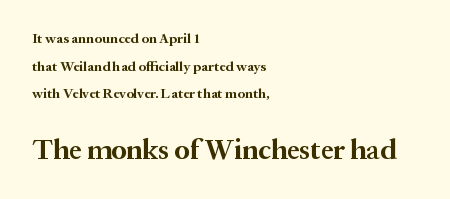
Q: Is the text bold? A: Yes.
Q: Is the text italic (slanted)? A: No, it is upright.
Q: Is the typeface a serif or a sans-serif typeface? A: Serif.
Q: Is the text underlined? A: No.
Q: How is the paragraph aligned? A: Left-aligned.
Q: Is the spacing between letters normal or unusually wide? A: Normal.
Q: Is the spacing between lines tight, normal or loose? A: Loose.
Q: Which block of text is set in a larger size, the first (top) or the second (bottom)? A: The second (bottom) one.
Q: Width (condensed, normal, or wide)? A: Normal.
Q: Stroke contrast? A: Medium.
Q: x-height? A: Medium.
Q: Monospaced? A: No.
